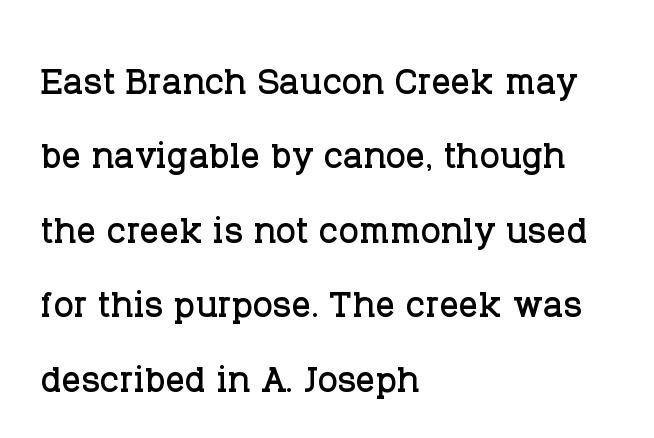
{"serif": "yes", "italic": "no", "width": "normal", "stroke_contrast": "low", "x_height": "large", "monospaced": "no", "underline": "no", "align": "left", "line_spacing": "normal", "line_spacing_ratio": 1.55, "letter_spacing": "normal", "letter_spacing_em": 0.0, "glyph_px": 48}
